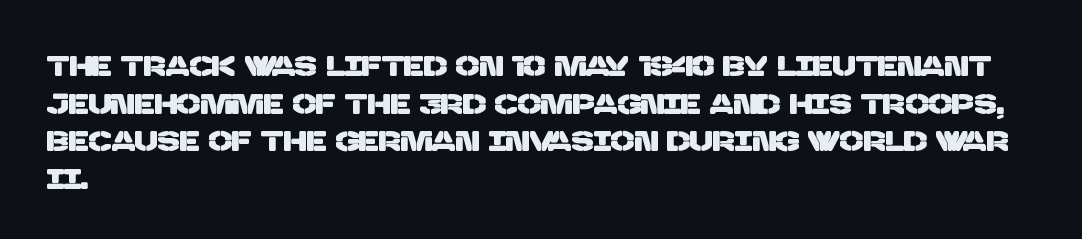
Q: Is the typeface a serif or a sans-serif typeface? A: Sans-serif.
Q: Is the text underlined? A: No.
Q: How is the paragraph aligned? A: Left-aligned.
Q: Is the spacing between letters normal or unusually wide? A: Normal.
Q: Is the spacing between lines tight, normal or loose? A: Normal.
Q: Width (condensed, normal, or wide)? A: Normal.
Q: Stroke contrast? A: Low.
Q: x-height? A: Large.
Q: Monospaced? A: No.
